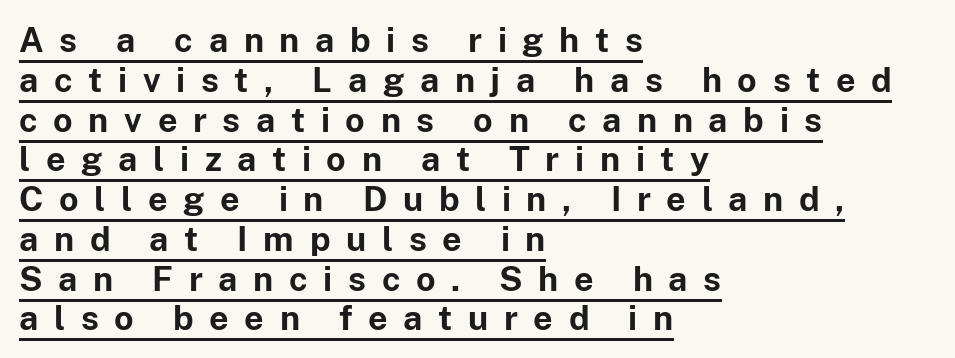
The image shows 34 px bold sans-serif type, upright; set left-aligned, line spacing 1.17x, unusually wide letter spacing (+0.46 em), underlined; low stroke contrast and a medium x-height.
